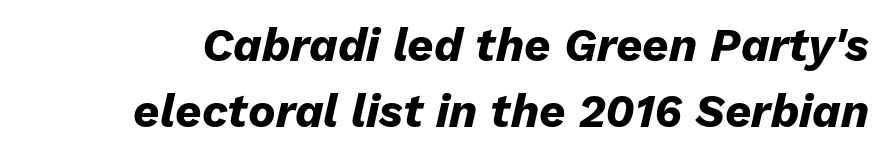
Q: Is the text bold? A: Yes.
Q: Is the text italic (slanted)? A: Yes, it leans right by about 13 degrees.
Q: Is the text underlined? A: No.
Q: Is the spacing between letters normal or unusually wide? A: Normal.
Q: Is the spacing between lines tight, normal or loose? A: Normal.
Q: Width (condensed, normal, or wide)? A: Normal.
Q: Stroke contrast? A: Low.
Q: x-height? A: Medium.
Q: Monospaced? A: No.
